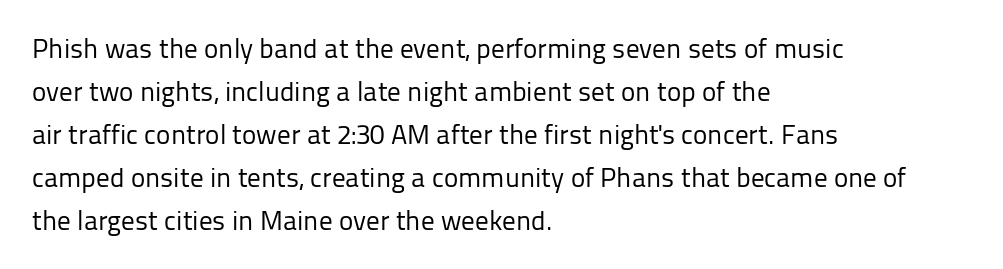
Line beginnings align vertically; line endings do not. Quick note: not italic, upright. No chunkiness to these letters — they're not bold. Default kerning and tracking; the words read as compact shapes.
